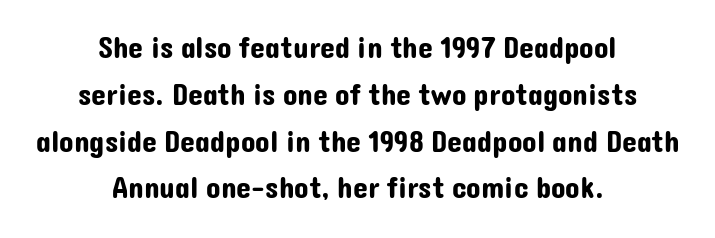
{"serif": "no", "italic": "no", "width": "normal", "stroke_contrast": "low", "x_height": "medium", "monospaced": "no", "underline": "no", "align": "center", "line_spacing": "normal", "line_spacing_ratio": 1.56, "letter_spacing": "normal", "letter_spacing_em": 0.0, "glyph_px": 30}
